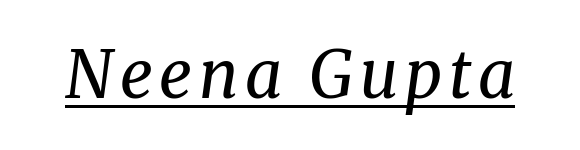
{"serif": "yes", "italic": "yes", "lean": "right", "slant_degrees": 8, "bold": "no", "weight": "regular", "width": "normal", "stroke_contrast": "medium", "x_height": "medium", "monospaced": "no", "underline": "yes", "glyph_px": 66}
